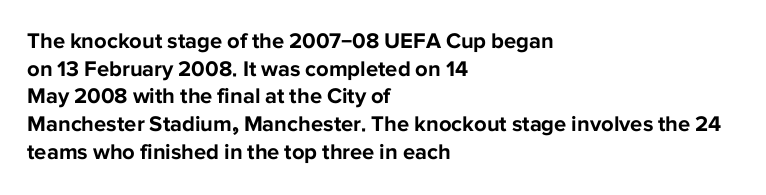
Q: Is the text bold? A: Yes.
Q: Is the text italic (slanted)? A: No, it is upright.
Q: Is the text underlined? A: No.
Q: How is the paragraph aligned? A: Left-aligned.
Q: Is the spacing between letters normal or unusually wide? A: Normal.
Q: Is the spacing between lines tight, normal or loose? A: Normal.
